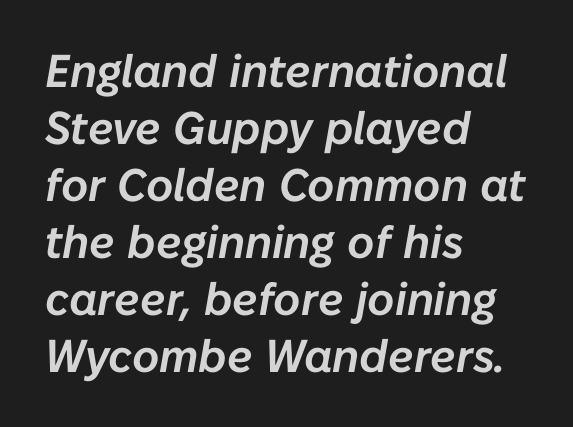
Q: Is the text italic (slanted)? A: Yes, it leans right by about 10 degrees.
Q: Is the text underlined? A: No.
Q: How is the paragraph aligned? A: Left-aligned.
Q: Is the spacing between letters normal or unusually wide? A: Normal.
Q: Width (condensed, normal, or wide)? A: Normal.
Q: Stroke contrast? A: Low.
Q: x-height? A: Medium.
Q: Monospaced? A: No.
